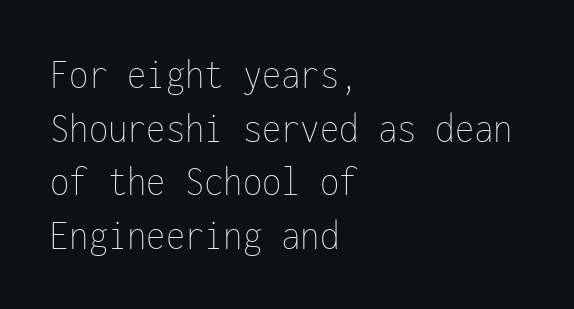
Q: Is the text bold? A: No.
Q: Is the text italic (slanted)? A: No, it is upright.
Q: Is the text underlined? A: No.
Q: How is the paragraph aligned? A: Left-aligned.
Q: Is the spacing between letters normal or unusually wide? A: Normal.
Q: Width (condensed, normal, or wide)? A: Condensed.
Q: Stroke contrast? A: Low.
Q: x-height? A: Medium.
Q: Monospaced? A: Yes.
